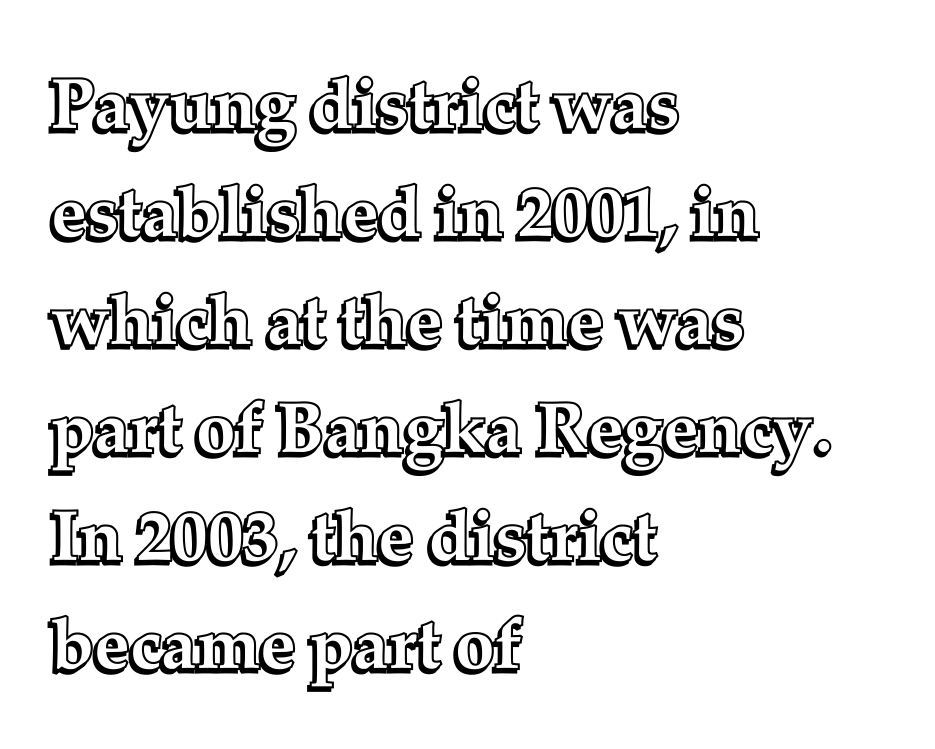
{"italic": "no", "width": "normal", "x_height": "medium", "monospaced": "no", "underline": "no", "align": "left", "line_spacing": "normal", "line_spacing_ratio": 1.52, "letter_spacing": "normal", "letter_spacing_em": 0.0, "glyph_px": 71}
